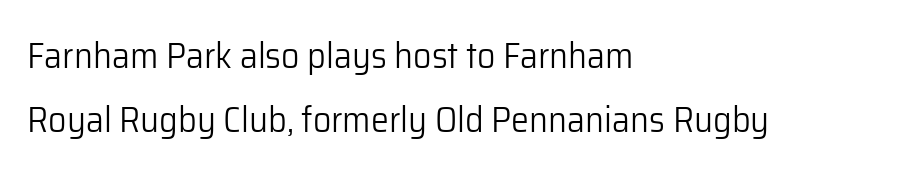
Q: Is the text bold? A: No.
Q: Is the text italic (slanted)? A: No, it is upright.
Q: Is the typeface a serif or a sans-serif typeface? A: Sans-serif.
Q: Is the text underlined? A: No.
Q: How is the paragraph aligned? A: Left-aligned.
Q: Is the spacing between letters normal or unusually wide? A: Normal.
Q: Width (condensed, normal, or wide)? A: Normal.
Q: Stroke contrast? A: Low.
Q: x-height? A: Medium.
Q: Monospaced? A: No.
